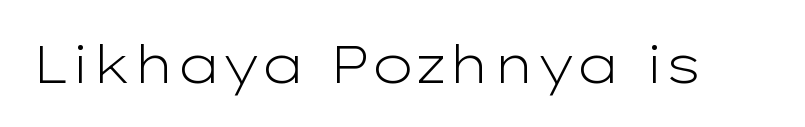
A roman cut, with each character standing at attention. The string is rendered with underlining switched off. The designer went with a sans here, leaving each stem footless. How are the letters spaced? Ordinarily, with no added tracking.
